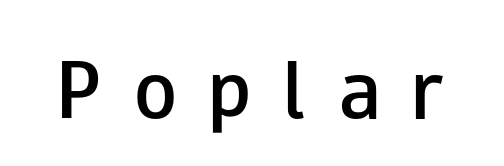
The typesetting leans somewhat heavy: a semibold. Is this a fixed-width face? No — the glyphs have proportional, varying widths. Look at the bottom of the vertical strokes: they stop flat, with no serifs. Between one letter and the next there's a generous, obvious gap.
